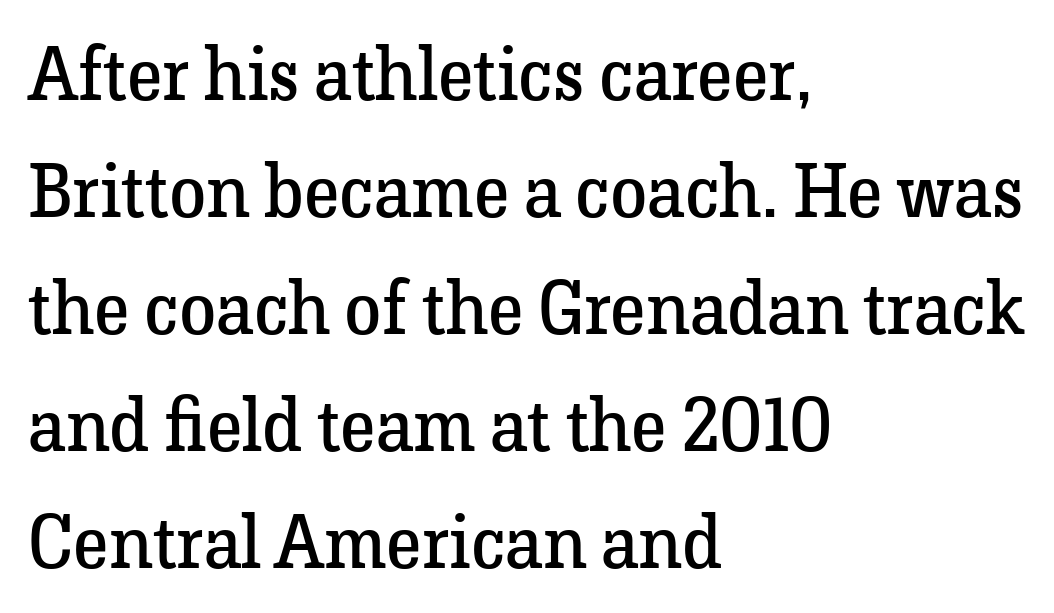
The image shows 75 px regular-weight serif type, upright; set left-aligned, normal line spacing (1.56x), normal letter spacing, not underlined; low stroke contrast and a medium x-height.
